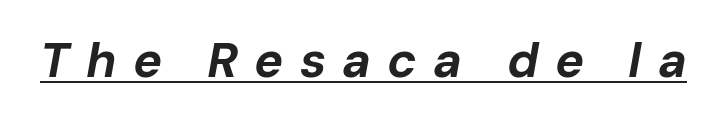
{"italic": "yes", "lean": "right", "slant_degrees": 10, "bold": "yes", "weight": "bold", "width": "normal", "stroke_contrast": "low", "x_height": "medium", "monospaced": "no", "underline": "yes", "letter_spacing": "wide", "letter_spacing_em": 0.33, "glyph_px": 49}
